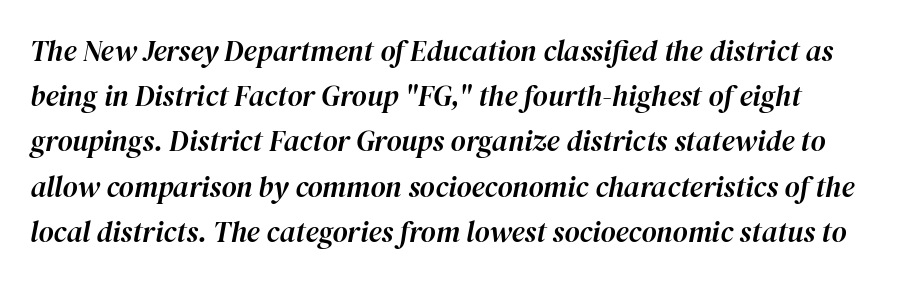
Here the designer chose a conventional face with non-uniform glyph widths. Decoration check: the copy has no underline. This sample uses plain, unmodified letter spacing. These lines were composed using italics. Baseline-to-baseline distance is the conventional proportion of letter height.
